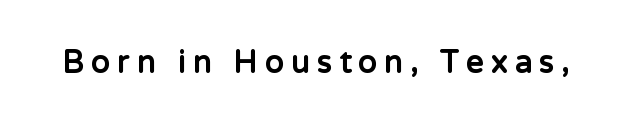
The image shows 31 px bold sans-serif type, upright; set unusually wide letter spacing (+0.23 em), not underlined; low stroke contrast and a medium x-height.
